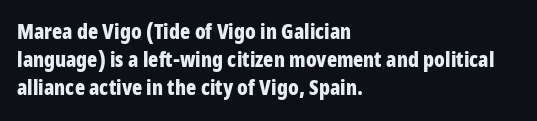
Q: Is the text bold? A: Yes.
Q: Is the text italic (slanted)? A: No, it is upright.
Q: Is the text underlined? A: No.
Q: How is the paragraph aligned? A: Left-aligned.
Q: Is the spacing between letters normal or unusually wide? A: Normal.
Q: Is the spacing between lines tight, normal or loose? A: Normal.
